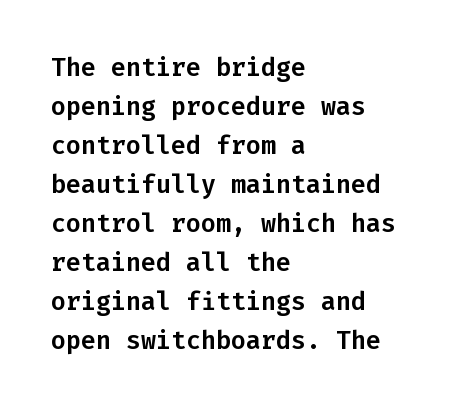
Q: Is the text italic (slanted)? A: No, it is upright.
Q: Is the text underlined? A: No.
Q: How is the paragraph aligned? A: Left-aligned.
Q: Is the spacing between letters normal or unusually wide? A: Normal.
Q: Is the spacing between lines tight, normal or loose? A: Normal.
